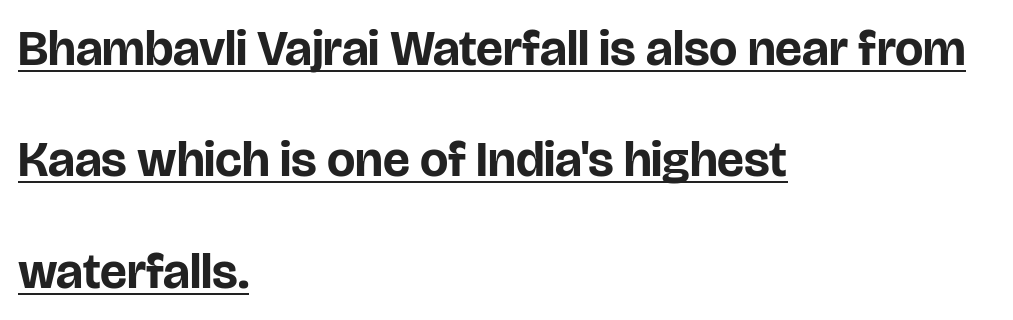
The image shows 50 px bold sans-serif type, upright; set left-aligned, loose line spacing (2.23x), normal letter spacing, underlined; low stroke contrast and a large x-height.
